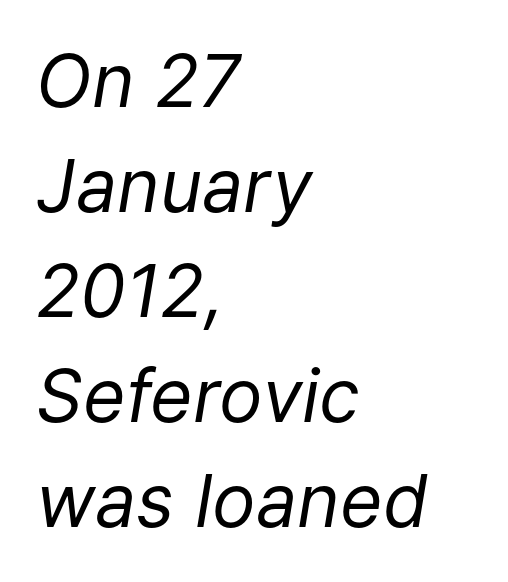
Tracking value appears to be zero — textbook default spacing. The line-height multiplier appears to be the usual default. Honestly, there is no underline to notice here at all. Caption: face not bold, strokes unweighted.
